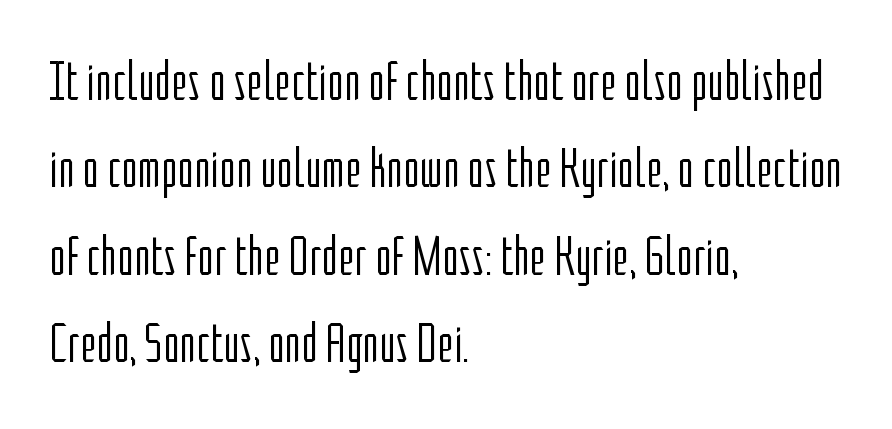
Baseline-to-baseline distance is the conventional proportion of letter height. Typeset ragged right — the left edge is the straight one. Ink coverage per letter is moderate at most. The rendering shows plain stroke endings on the letterforms — a sans-serif design. No word sits above an underline.
